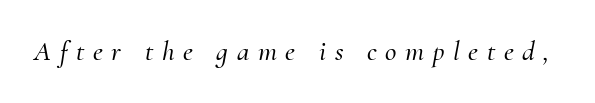
{"serif": "yes", "italic": "yes", "lean": "right", "slant_degrees": 10, "width": "normal", "stroke_contrast": "medium", "x_height": "small", "monospaced": "no", "underline": "no", "letter_spacing": "wide", "letter_spacing_em": 0.31, "glyph_px": 28}
